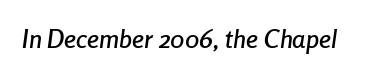
The face used here is rendered with its standard letterfit. The glyphs are unaccompanied by any horizontal stroke below them. Style check: oblique.
